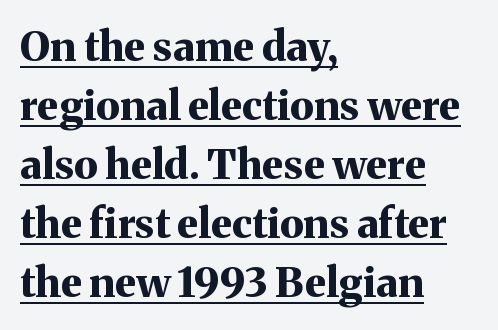
Q: Is the text bold? A: Yes.
Q: Is the text italic (slanted)? A: No, it is upright.
Q: Is the typeface a serif or a sans-serif typeface? A: Serif.
Q: Is the text underlined? A: Yes.
Q: How is the paragraph aligned? A: Left-aligned.
Q: Is the spacing between letters normal or unusually wide? A: Normal.
Q: Is the spacing between lines tight, normal or loose? A: Normal.
Q: Width (condensed, normal, or wide)? A: Normal.
Q: Stroke contrast? A: Medium.
Q: x-height? A: Medium.
Q: Monospaced? A: No.
